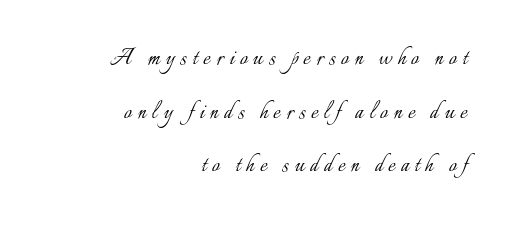
Loosely led — the rows are spread out. Words appear elongated and porous because spacing is wide. Stems and bowls with no extra thickness — not bold. Quick note: underline off. These lines stack with their right ends in a neat column.
